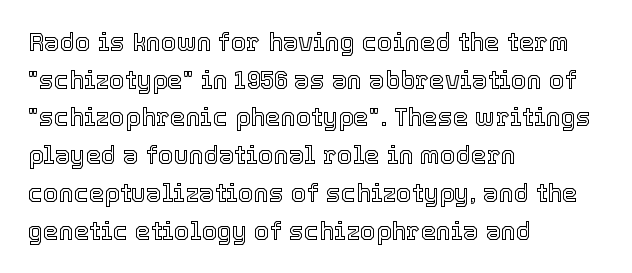
The image shows 25 px text type, upright; set left-aligned, normal line spacing (1.51x), normal letter spacing, not underlined.
